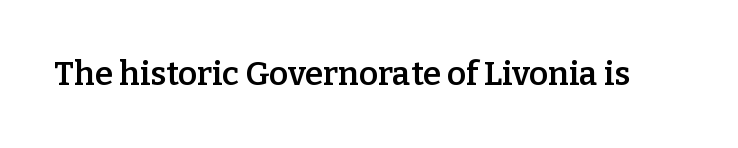
Q: Is the text bold? A: Semi-bold.
Q: Is the text italic (slanted)? A: No, it is upright.
Q: Is the typeface a serif or a sans-serif typeface? A: Serif.
Q: Is the text underlined? A: No.
Q: Is the spacing between letters normal or unusually wide? A: Normal.
Q: Width (condensed, normal, or wide)? A: Normal.
Q: Stroke contrast? A: Low.
Q: x-height? A: Medium.
Q: Monospaced? A: No.
